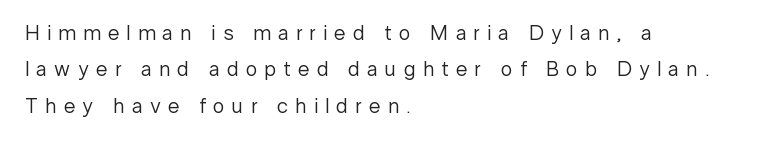
The image shows 21 px text type, upright; set left-aligned, line spacing 1.73x, unusually wide letter spacing (+0.35 em), not underlined.
